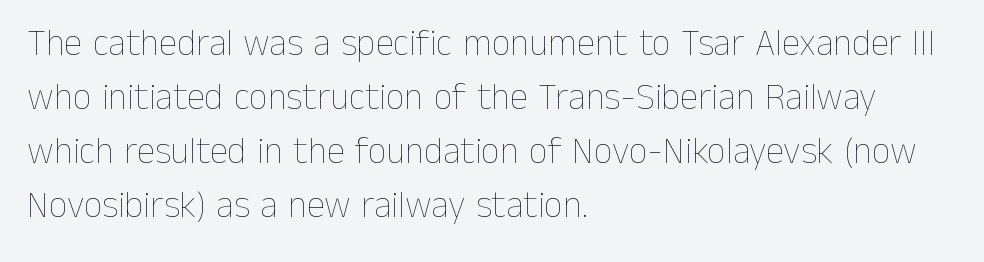
The image shows 37 px thin type, upright; set left-aligned, normal line spacing (1.46x), normal letter spacing, not underlined; low stroke contrast and a medium x-height.
